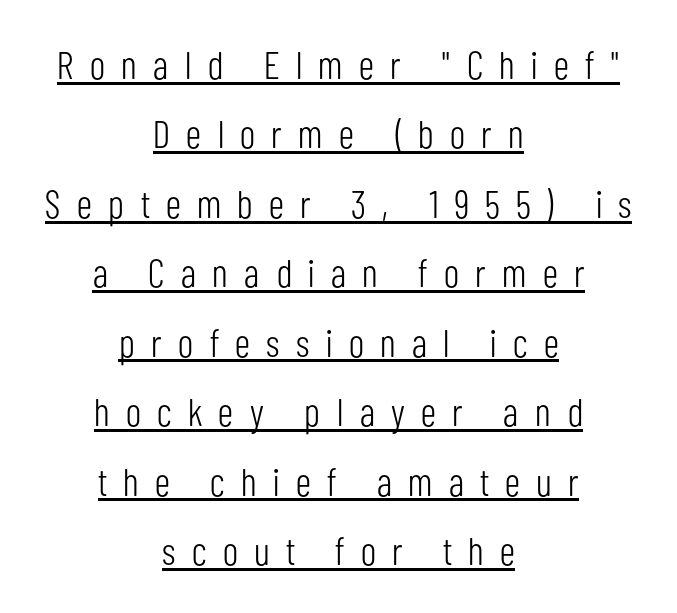
Nope, not italic — everything's standing straight. Glyph-to-glyph distance is far greater than everyday printed text. Each line of the rendering has a horizontal stroke beneath the glyphs. A centered setting, common on invitations and titles, is used for this passage. The rendering uses natural spacing where letterforms have individual widths. No feet cap the strokes, marking this as sans-serif type.
